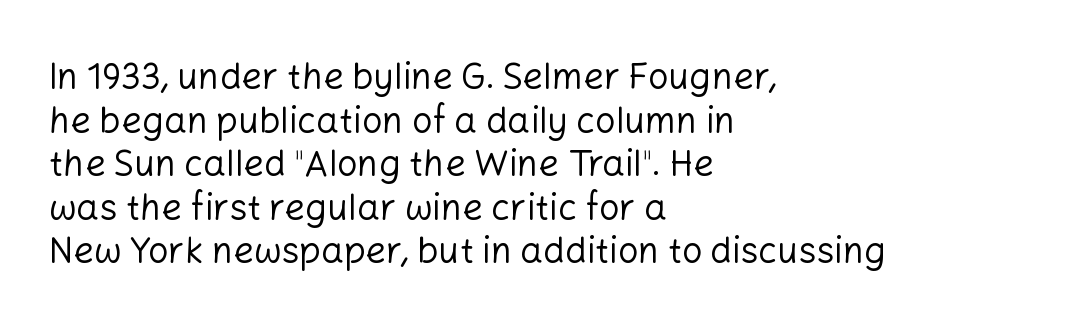
The image shows 36 px regular-weight sans-serif type, upright; set left-aligned, line spacing 1.21x, normal letter spacing, not underlined; low stroke contrast and a medium x-height.
